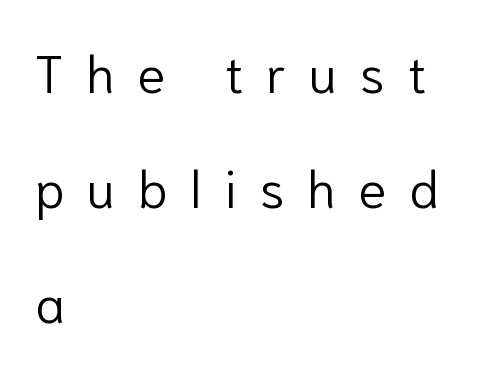
{"serif": "no", "italic": "no", "bold": "no", "weight": "light", "width": "normal", "stroke_contrast": "low", "x_height": "medium", "monospaced": "no", "underline": "no", "align": "left", "line_spacing": "loose", "line_spacing_ratio": 2.21, "letter_spacing": "wide", "letter_spacing_em": 0.44, "glyph_px": 52}
